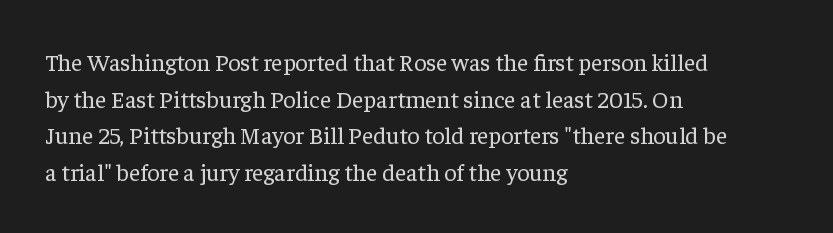
{"italic": "no", "bold": "no", "underline": "no", "align": "left", "line_spacing": "normal", "line_spacing_ratio": 1.53, "letter_spacing": "normal", "letter_spacing_em": 0.0, "glyph_px": 24}
